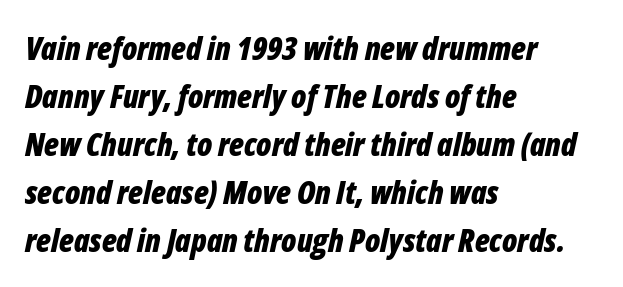
The image shows 32 px bold, condensed type, italic (leaning right); set left-aligned, normal line spacing (1.5x), normal letter spacing, not underlined; low stroke contrast and a medium x-height.
